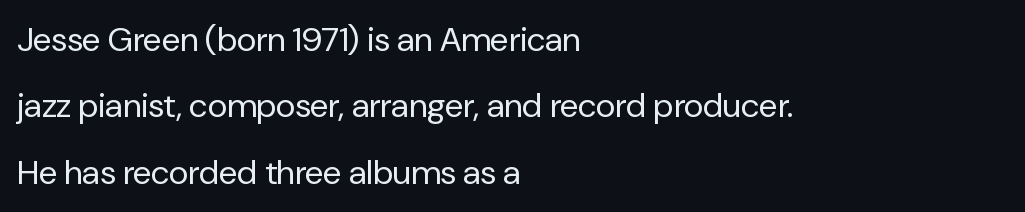
{"serif": "no", "italic": "no", "bold": "no", "weight": "regular", "width": "normal", "stroke_contrast": "low", "x_height": "medium", "monospaced": "no", "underline": "no", "align": "left", "line_spacing": "loose", "line_spacing_ratio": 1.95, "letter_spacing": "normal", "letter_spacing_em": 0.0, "glyph_px": 34}
